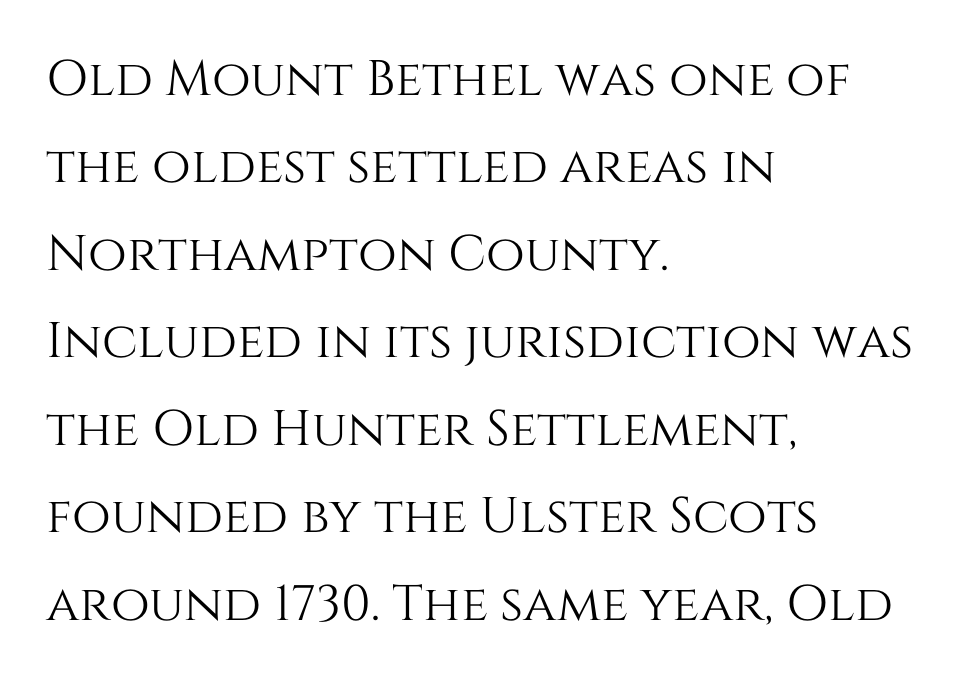
Q: Is the text italic (slanted)? A: No, it is upright.
Q: Is the text underlined? A: No.
Q: How is the paragraph aligned? A: Left-aligned.
Q: Is the spacing between letters normal or unusually wide? A: Normal.
Q: Width (condensed, normal, or wide)? A: Normal.
Q: Stroke contrast? A: Medium.
Q: x-height? A: Large.
Q: Monospaced? A: No.
